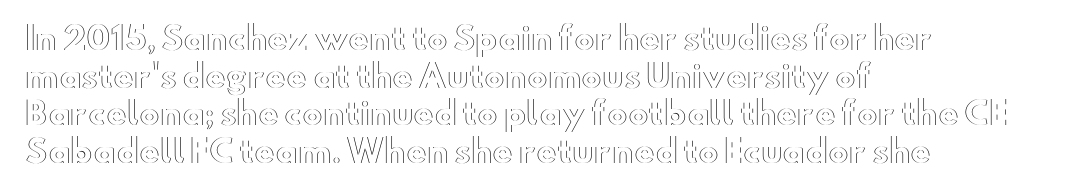
The image shows 31 px wide type, upright; set left-aligned, line spacing 1.21x, normal letter spacing, not underlined; a small x-height.
